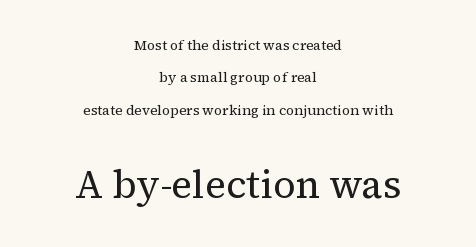
The image shows 39 px regular-weight serif type, upright; set centered, loose line spacing (2.32x), normal letter spacing, not underlined; the second (bottom) block is 2.79x larger; medium stroke contrast and a medium x-height.
